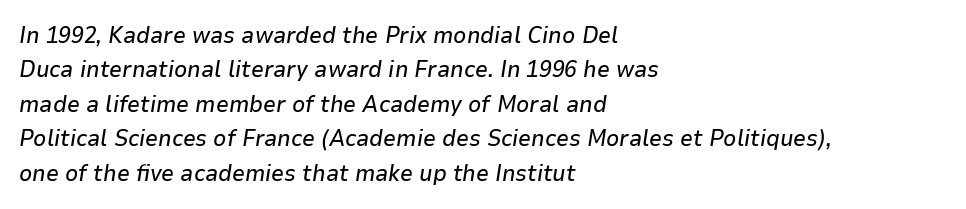
Q: Is the text italic (slanted)? A: Yes, it leans right by about 9 degrees.
Q: Is the text underlined? A: No.
Q: How is the paragraph aligned? A: Left-aligned.
Q: Is the spacing between letters normal or unusually wide? A: Normal.
Q: Is the spacing between lines tight, normal or loose? A: Normal.
